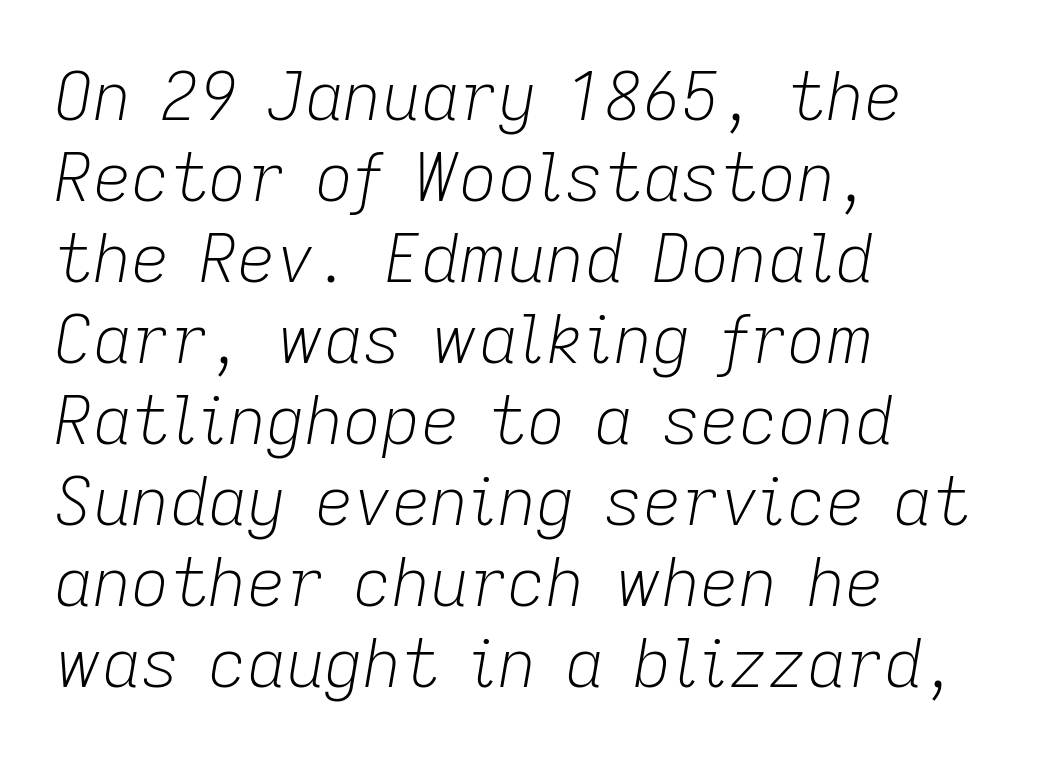
{"italic": "yes", "lean": "right", "slant_degrees": 9, "bold": "no", "weight": "light", "width": "normal", "stroke_contrast": "low", "x_height": "medium", "monospaced": "no", "underline": "no", "align": "left", "line_spacing_ratio": 1.21, "letter_spacing": "normal", "letter_spacing_em": 0.0, "glyph_px": 67}
